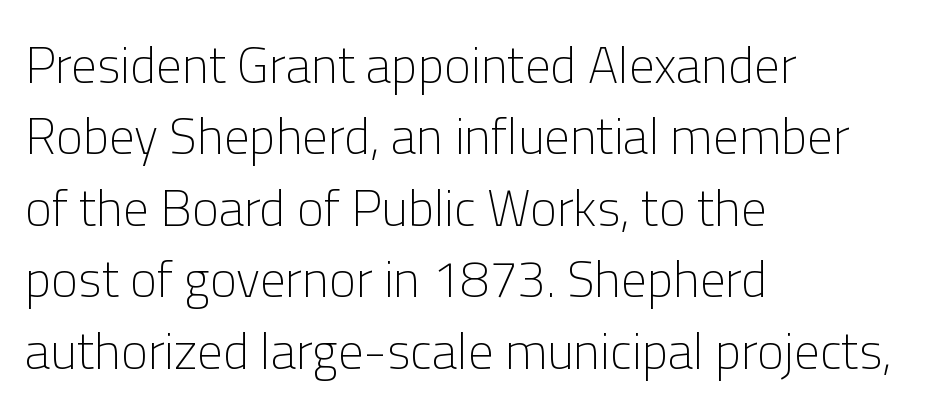
{"serif": "no", "italic": "no", "bold": "no", "weight": "light", "width": "normal", "stroke_contrast": "low", "x_height": "medium", "monospaced": "no", "underline": "no", "align": "left", "line_spacing": "normal", "line_spacing_ratio": 1.4, "letter_spacing": "normal", "letter_spacing_em": 0.0, "glyph_px": 51}
